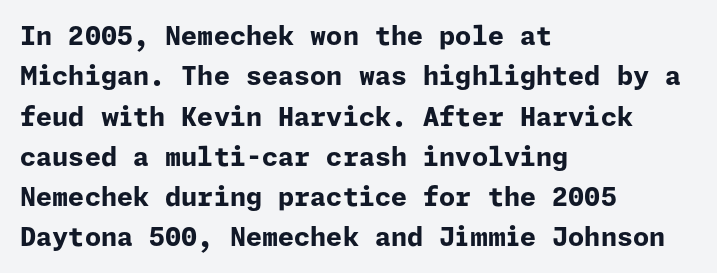
A classic flush-left, rag-right setting is used for this passage. Rows of type keep a routine distance in the vertical direction. Descenders are the only things crossing below the line. The strokes are fattened all the way to bold. Tracking value appears to be zero — textbook default spacing.
